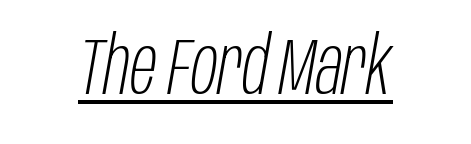
{"italic": "yes", "lean": "right", "slant_degrees": 10, "bold": "no", "weight": "light", "width": "condensed", "stroke_contrast": "low", "x_height": "large", "monospaced": "no", "underline": "yes", "letter_spacing": "normal", "letter_spacing_em": 0.0, "glyph_px": 79}
